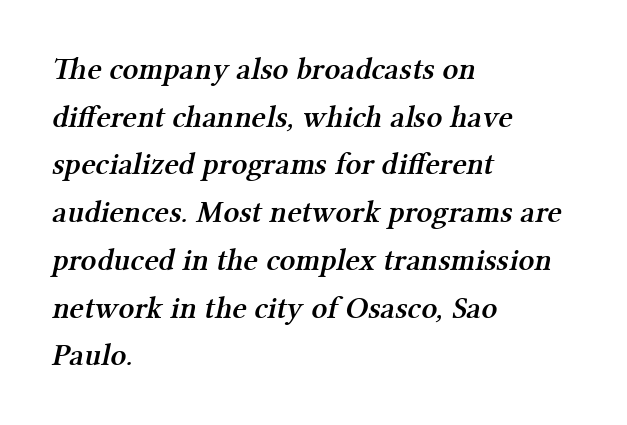
{"serif": "yes", "bold": "semi", "weight": "semibold", "width": "normal", "stroke_contrast": "medium", "x_height": "medium", "monospaced": "no", "underline": "no", "align": "left", "line_spacing": "normal", "line_spacing_ratio": 1.54, "letter_spacing": "normal", "letter_spacing_em": 0.0, "glyph_px": 31}
